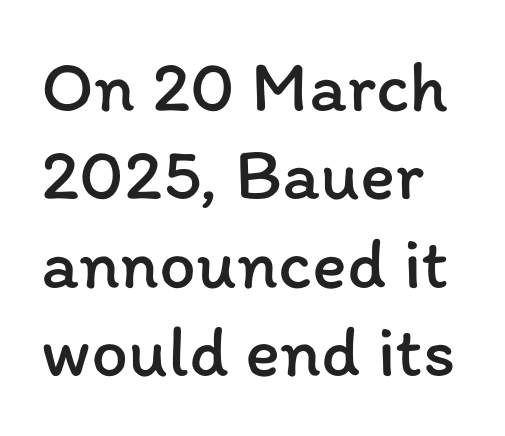
The image shows 73 px regular-weight type, upright; set line spacing 1.21x, normal letter spacing, not underlined; low stroke contrast and a medium x-height.
